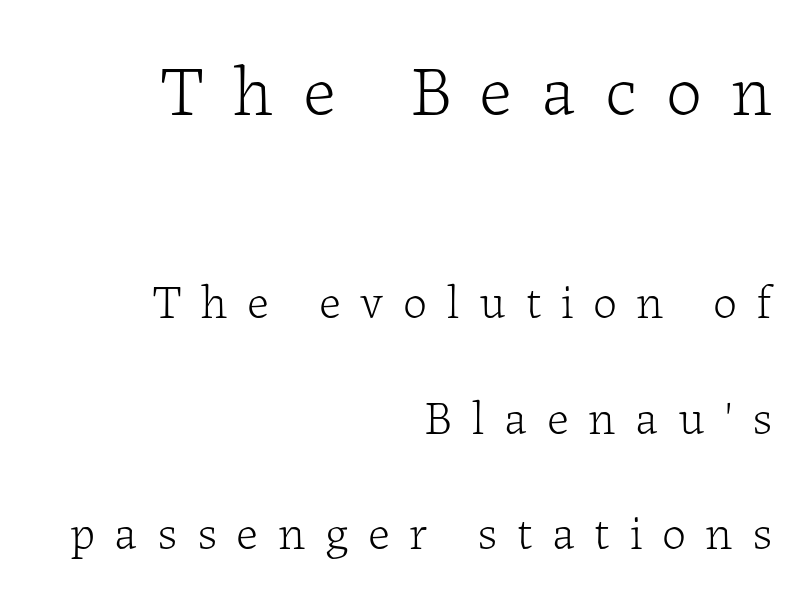
The image shows 72 px light serif type, upright; set right-aligned, loose line spacing (2.41x), unusually wide letter spacing (+0.41 em), not underlined; the first (top) block is 1.5x larger; low stroke contrast and a medium x-height.
